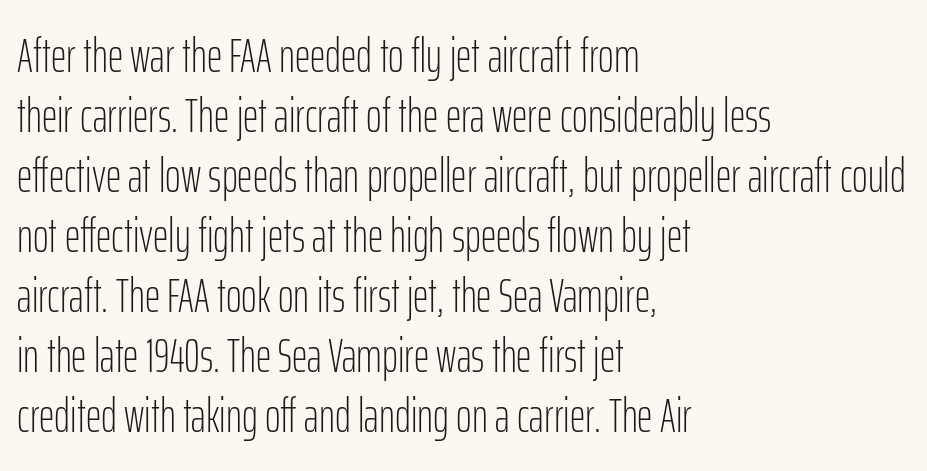
The image shows 48 px light, condensed sans-serif type, upright; set left-aligned, normal line spacing (1.25x), normal letter spacing, not underlined; low stroke contrast and a medium x-height.
